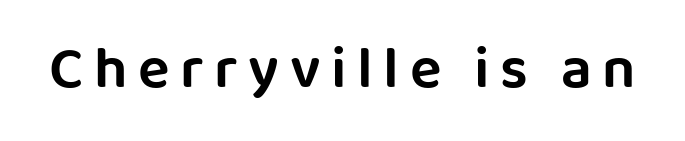
{"serif": "no", "italic": "no", "width": "normal", "stroke_contrast": "low", "x_height": "large", "monospaced": "no", "underline": "no", "glyph_px": 59}
